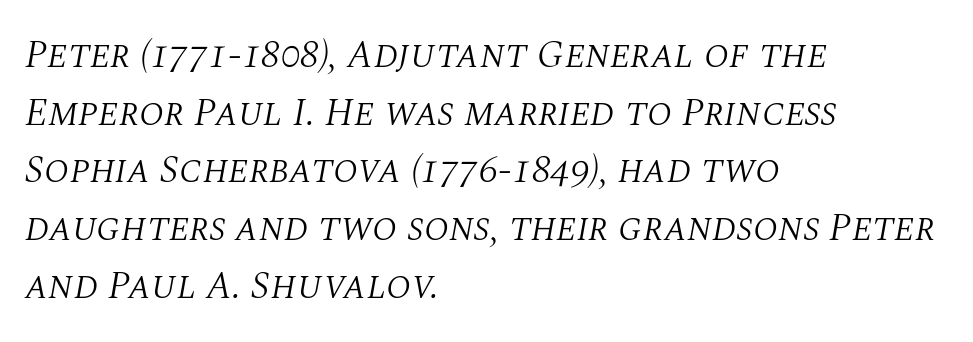
Q: Is the text bold? A: No.
Q: Is the text italic (slanted)? A: Yes, it leans right by about 10 degrees.
Q: Is the typeface a serif or a sans-serif typeface? A: Serif.
Q: Is the text underlined? A: No.
Q: How is the paragraph aligned? A: Left-aligned.
Q: Is the spacing between letters normal or unusually wide? A: Normal.
Q: Is the spacing between lines tight, normal or loose? A: Normal.
Q: Width (condensed, normal, or wide)? A: Normal.
Q: Stroke contrast? A: Medium.
Q: x-height? A: Large.
Q: Monospaced? A: No.
